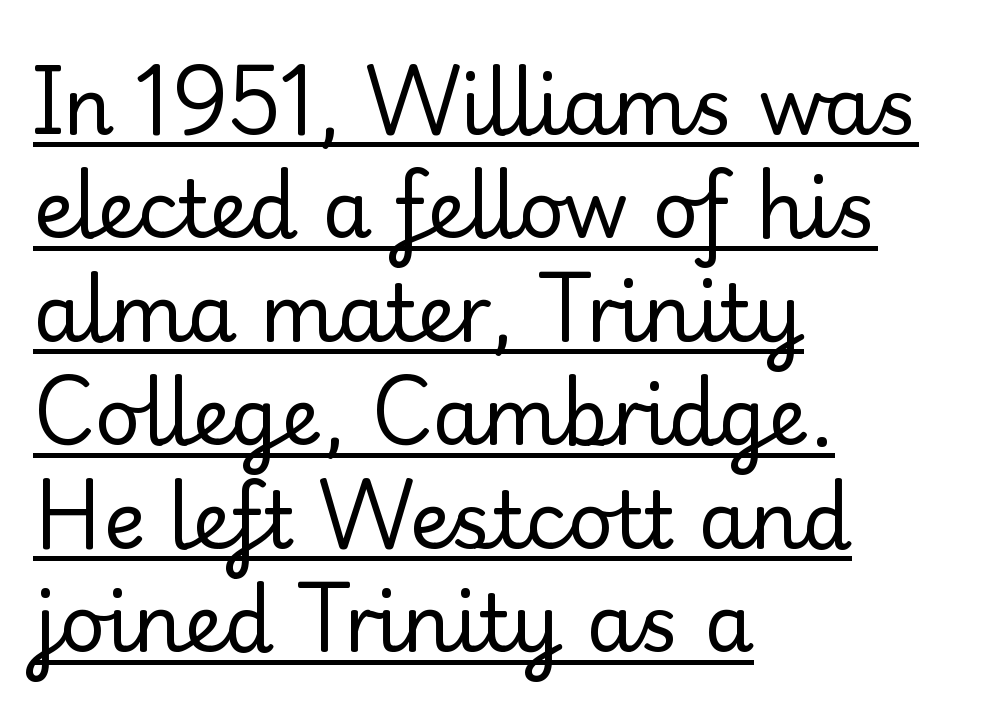
{"serif": "yes", "italic": "no", "bold": "no", "weight": "regular", "width": "normal", "stroke_contrast": "low", "x_height": "small", "monospaced": "no", "underline": "yes", "align": "left", "line_spacing": "normal", "line_spacing_ratio": 1.31, "letter_spacing": "normal", "letter_spacing_em": 0.0, "glyph_px": 79}
